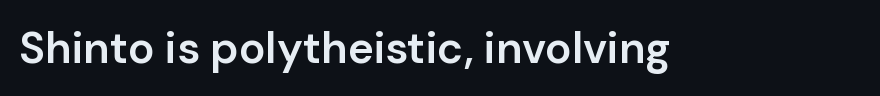
{"serif": "no", "italic": "no", "bold": "semi", "weight": "semibold", "width": "normal", "stroke_contrast": "low", "x_height": "medium", "monospaced": "no", "underline": "no", "letter_spacing": "normal", "letter_spacing_em": 0.0, "glyph_px": 44}
